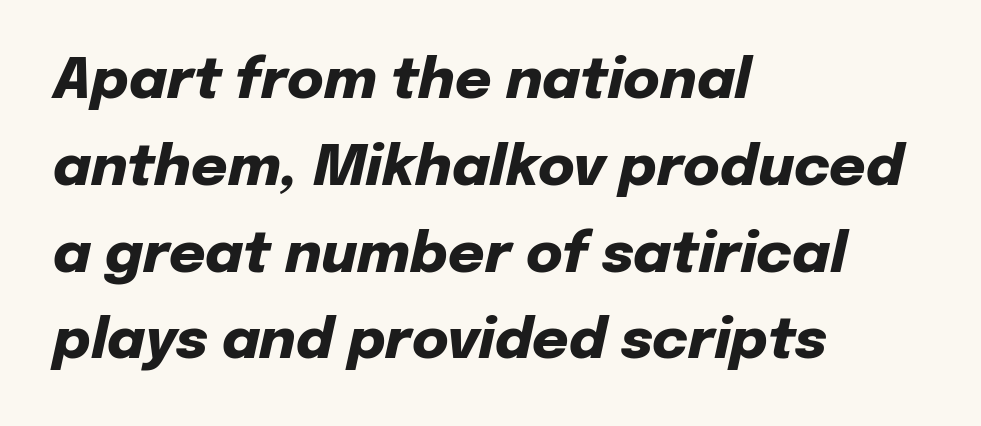
{"italic": "yes", "lean": "right", "slant_degrees": 12, "bold": "yes", "weight": "heavy", "width": "normal", "stroke_contrast": "low", "x_height": "medium", "monospaced": "no", "underline": "no", "align": "left", "line_spacing": "normal", "line_spacing_ratio": 1.55, "letter_spacing": "normal", "letter_spacing_em": 0.0, "glyph_px": 56}
